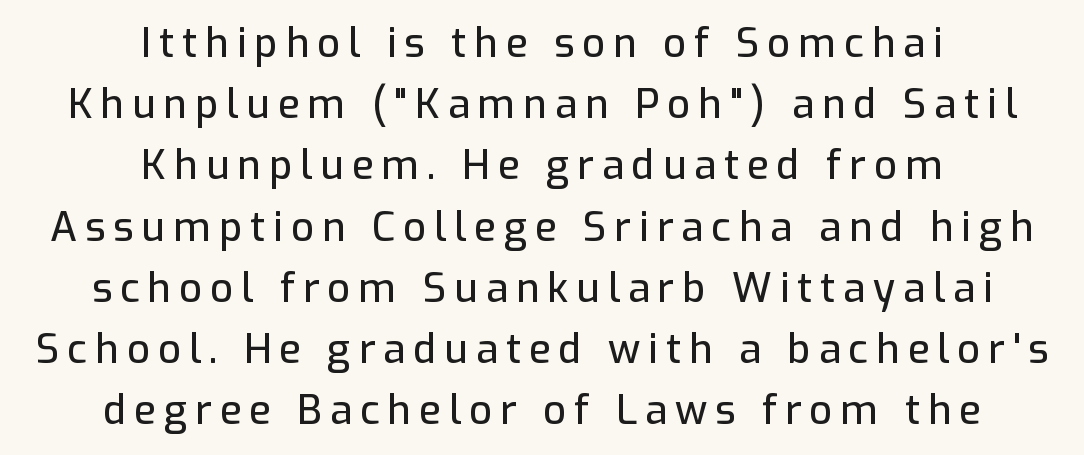
A typesetter would mark this as roman, not italic. The passage shown is typeset with a sans-serif family. Interline gaps are of average width in this sample. Neither beginnings nor endings align; midpoints do.
